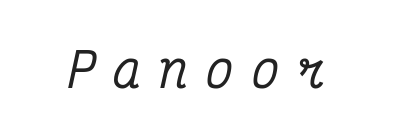
The image shows 48 px condensed serif type, italic (leaning right), monospaced; set unusually wide letter spacing (+0.36 em), not underlined; medium stroke contrast and a medium x-height.
